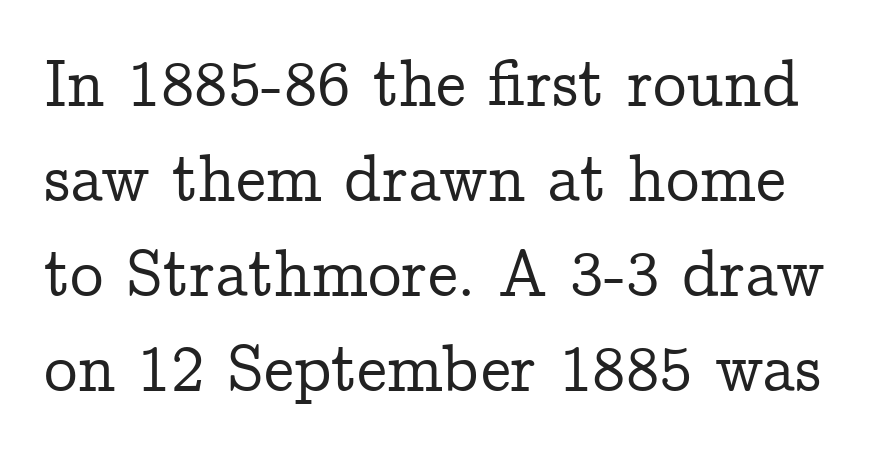
{"serif": "yes", "italic": "no", "width": "normal", "stroke_contrast": "low", "x_height": "medium", "monospaced": "no", "underline": "no", "line_spacing": "normal", "line_spacing_ratio": 1.42, "letter_spacing": "normal", "letter_spacing_em": 0.0, "glyph_px": 67}
